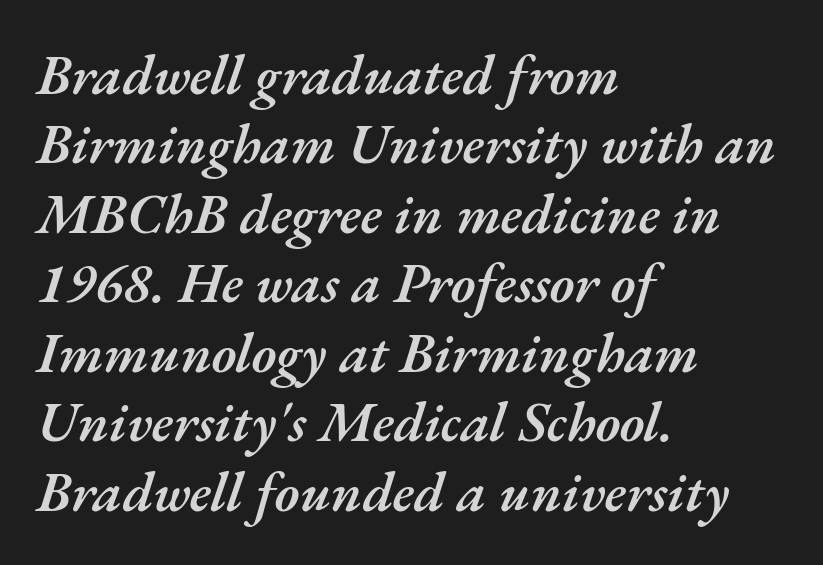
{"italic": "yes", "lean": "right", "slant_degrees": 17, "bold": "semi", "weight": "semibold", "width": "normal", "stroke_contrast": "medium", "x_height": "small", "monospaced": "no", "underline": "no", "align": "left", "line_spacing_ratio": 1.24, "letter_spacing": "normal", "letter_spacing_em": 0.0, "glyph_px": 56}
